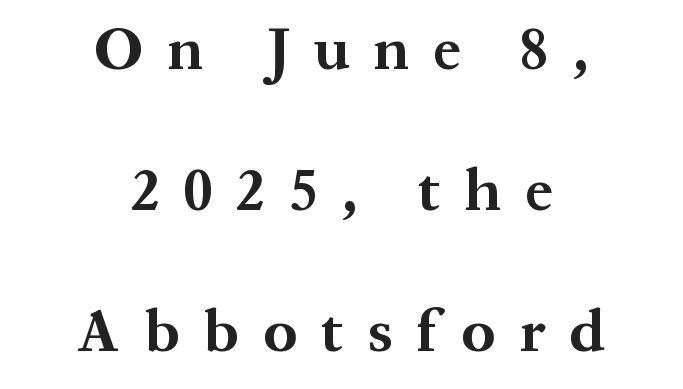
The image shows 60 px bold serif type, upright; set centered, loose line spacing (2.35x), unusually wide letter spacing (+0.41 em), not underlined; medium stroke contrast and a medium x-height.
